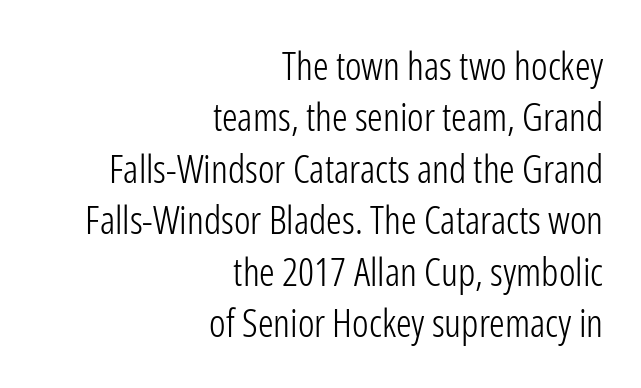
You could not count columns in this text — the font is proportionally spaced. A typesetter would mark this as roman, not italic. The lines in this sample share a right terminus and differ only in where they begin. Is this a sans? Yes — the strokes have no serifs. The cut favours lightness, reaching ordinary text weight at its darkest. A typesetter would call this leading conventional body-copy spacing.
